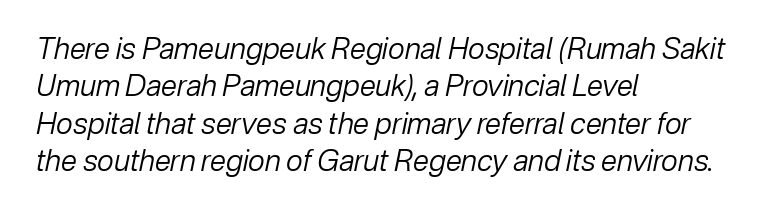
Q: Is the text bold? A: No.
Q: Is the text italic (slanted)? A: Yes, it leans right by about 12 degrees.
Q: Is the text underlined? A: No.
Q: How is the paragraph aligned? A: Left-aligned.
Q: Is the spacing between letters normal or unusually wide? A: Normal.
Q: Is the spacing between lines tight, normal or loose? A: Normal.
Q: Width (condensed, normal, or wide)? A: Normal.
Q: Stroke contrast? A: Low.
Q: x-height? A: Medium.
Q: Monospaced? A: No.
